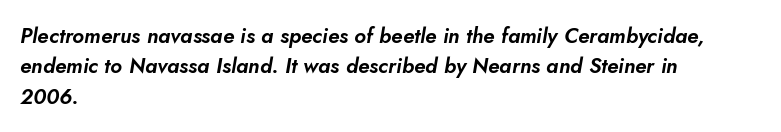
{"italic": "yes", "lean": "right", "slant_degrees": 5, "underline": "no", "align": "left", "line_spacing": "normal", "line_spacing_ratio": 1.45, "letter_spacing": "normal", "letter_spacing_em": 0.0, "glyph_px": 21}
